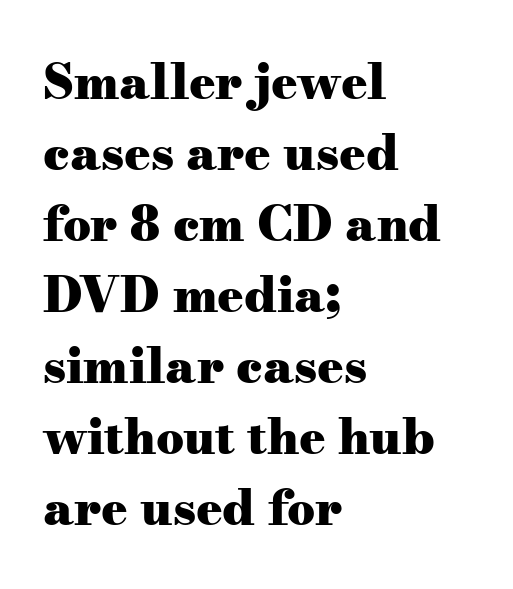
Q: Is the text bold? A: Yes.
Q: Is the text italic (slanted)? A: No, it is upright.
Q: Is the typeface a serif or a sans-serif typeface? A: Serif.
Q: Is the text underlined? A: No.
Q: How is the paragraph aligned? A: Left-aligned.
Q: Is the spacing between letters normal or unusually wide? A: Normal.
Q: Is the spacing between lines tight, normal or loose? A: Normal.
Q: Width (condensed, normal, or wide)? A: Wide.
Q: Stroke contrast? A: Medium.
Q: x-height? A: Small.
Q: Monospaced? A: No.
